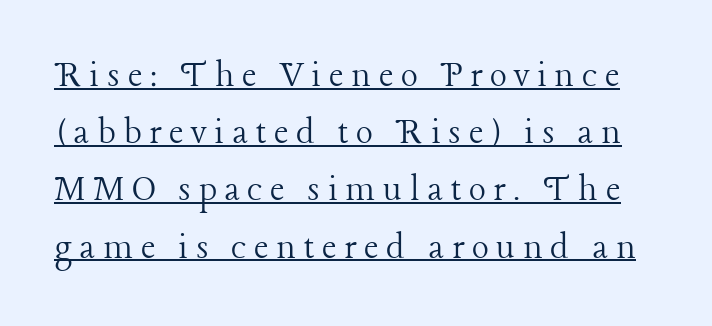
{"serif": "yes", "italic": "no", "bold": "no", "weight": "light", "width": "normal", "stroke_contrast": "low", "x_height": "medium", "monospaced": "no", "underline": "yes", "line_spacing": "normal", "line_spacing_ratio": 1.43, "glyph_px": 40}
